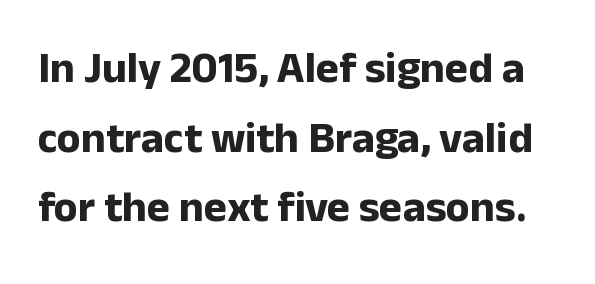
The image shows 44 px bold sans-serif type, upright; set normal line spacing (1.58x), normal letter spacing, not underlined; low stroke contrast and a medium x-height.
